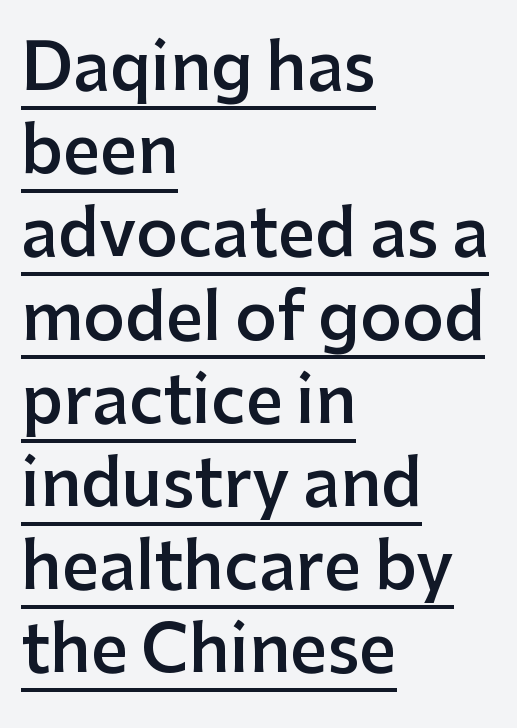
Q: Is the text bold? A: Semi-bold.
Q: Is the text italic (slanted)? A: No, it is upright.
Q: Is the typeface a serif or a sans-serif typeface? A: Sans-serif.
Q: Is the text underlined? A: Yes.
Q: How is the paragraph aligned? A: Left-aligned.
Q: Is the spacing between letters normal or unusually wide? A: Normal.
Q: Is the spacing between lines tight, normal or loose? A: Normal.
Q: Width (condensed, normal, or wide)? A: Normal.
Q: Stroke contrast? A: Low.
Q: x-height? A: Medium.
Q: Monospaced? A: No.
